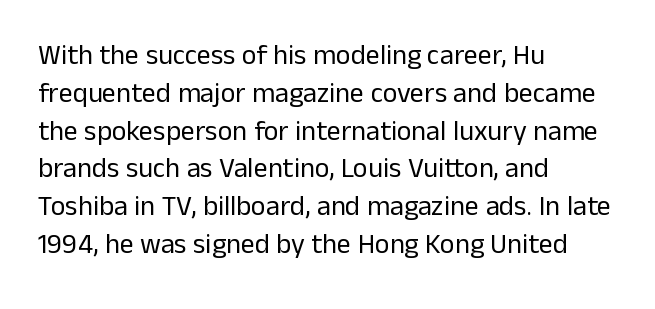
Summary of vertical rhythm: regular, with standard interline spacing. The strip under each line holds only bare page. Is this a fixed-width face? No — the glyphs have proportional, varying widths. What kind of face is this? One without serifs — a sans.
